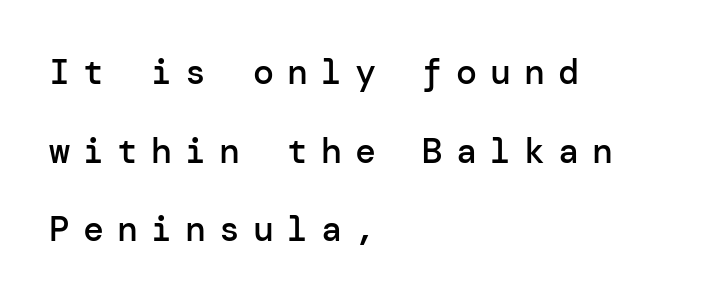
Italic? Not at all — the glyphs are vertical. Spacing between characters has been opened up far beyond the box default. The string is rendered with underlining switched off. Layout note: lines flush left. Quick note: interline space is abundant.
